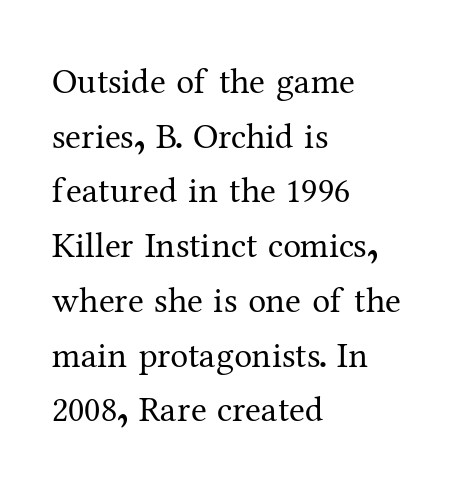
In terms of posture, this sample is upright. The letterforms sit shoulder to shoulder at normal distance. Note the varied advance widths — an 'i' is clearly narrower than an 'm'. Classification — serif. In CSS terms this would be text-align: left. In terms of leading, this rendering sits right in the middle.
